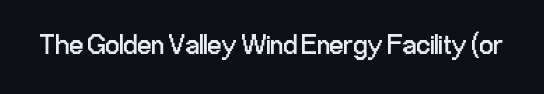
The image shows 28 px regular-weight, condensed sans-serif type, upright; set normal letter spacing, not underlined; low stroke contrast and a medium x-height.
